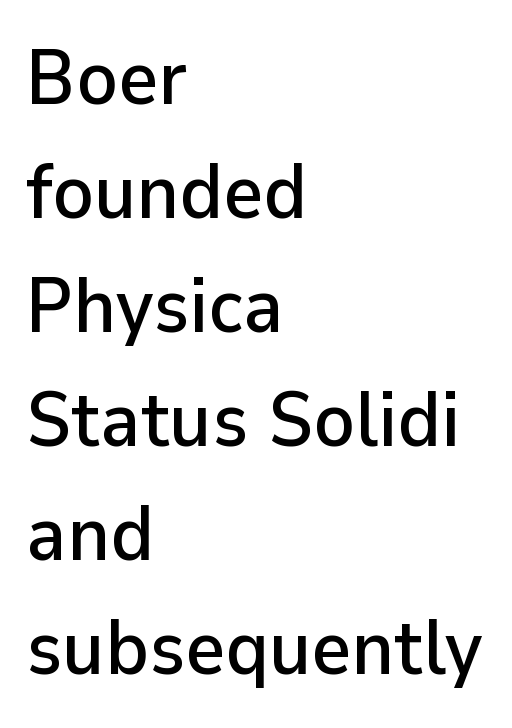
{"serif": "no", "italic": "no", "width": "normal", "stroke_contrast": "low", "x_height": "medium", "monospaced": "no", "underline": "no", "align": "left", "line_spacing": "normal", "line_spacing_ratio": 1.48, "letter_spacing": "normal", "letter_spacing_em": 0.0, "glyph_px": 77}
